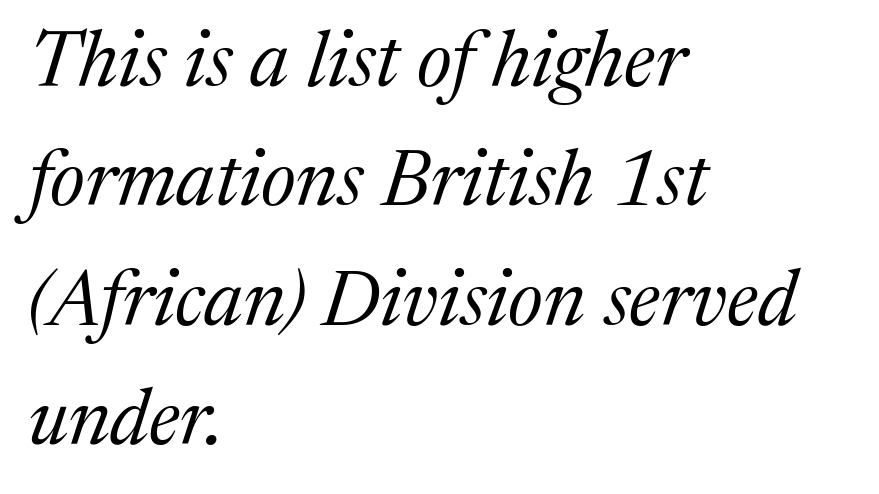
{"serif": "yes", "italic": "yes", "lean": "right", "slant_degrees": 17, "bold": "no", "weight": "regular", "width": "normal", "stroke_contrast": "medium", "x_height": "medium", "monospaced": "no", "underline": "no", "align": "left", "line_spacing": "normal", "line_spacing_ratio": 1.53, "letter_spacing": "normal", "letter_spacing_em": 0.0, "glyph_px": 78}
